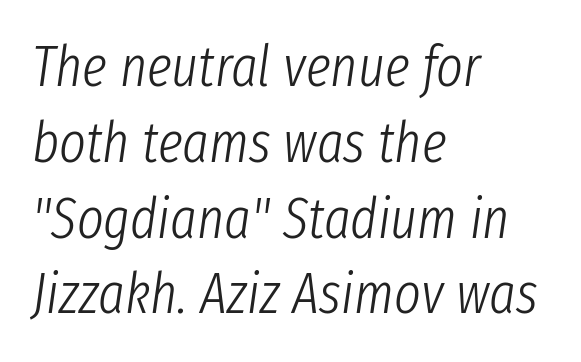
The image shows 57 px light, condensed type, italic (leaning right); set left-aligned, normal line spacing (1.33x), normal letter spacing, not underlined; low stroke contrast and a medium x-height.
